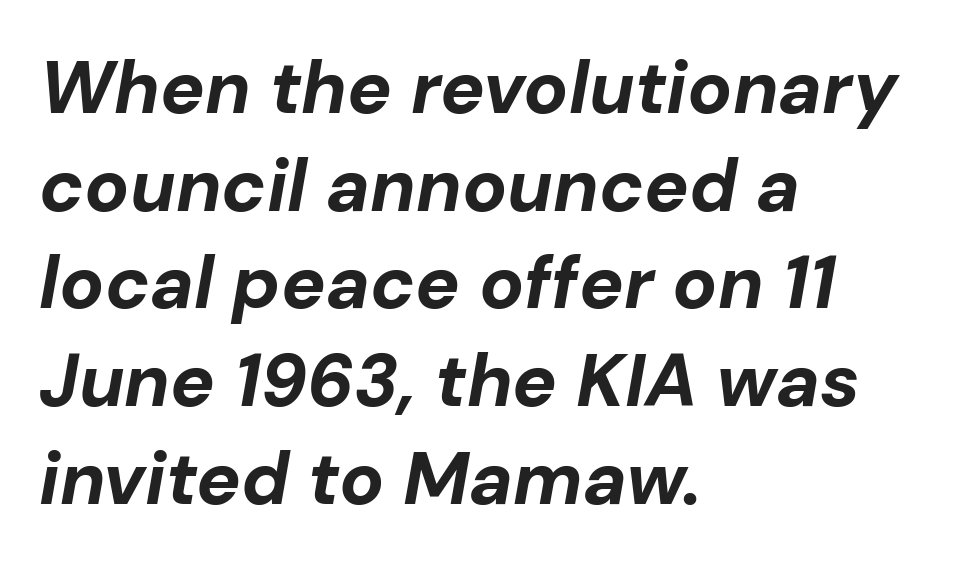
{"italic": "yes", "lean": "right", "slant_degrees": 10, "bold": "yes", "weight": "bold", "width": "normal", "stroke_contrast": "low", "x_height": "medium", "monospaced": "no", "underline": "no", "align": "left", "line_spacing": "normal", "line_spacing_ratio": 1.32, "letter_spacing": "normal", "letter_spacing_em": 0.0, "glyph_px": 74}
